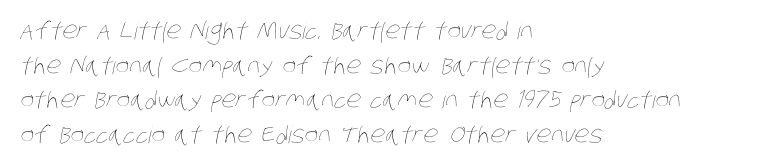
Q: Is the text bold? A: No.
Q: Is the text underlined? A: No.
Q: How is the paragraph aligned? A: Left-aligned.
Q: Is the spacing between letters normal or unusually wide? A: Normal.
Q: Is the spacing between lines tight, normal or loose? A: Normal.
